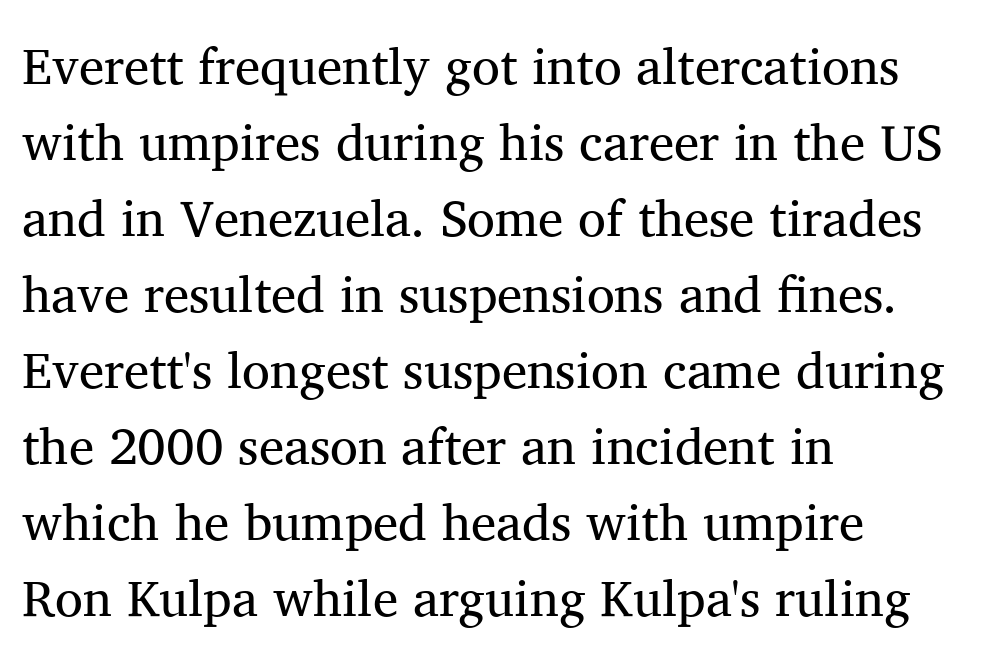
The image shows 51 px regular-weight serif type, upright; set left-aligned, normal line spacing (1.49x), normal letter spacing, not underlined; medium stroke contrast and a medium x-height.
